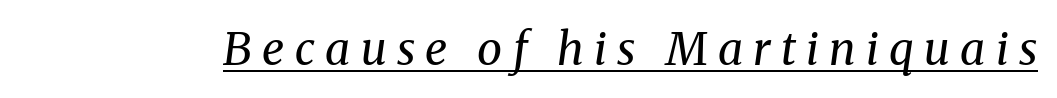
Q: Is the text bold? A: No.
Q: Is the text italic (slanted)? A: Yes, it leans right by about 8 degrees.
Q: Is the typeface a serif or a sans-serif typeface? A: Serif.
Q: Is the text underlined? A: Yes.
Q: Is the spacing between letters normal or unusually wide? A: Unusually wide.
Q: Width (condensed, normal, or wide)? A: Normal.
Q: Stroke contrast? A: Medium.
Q: x-height? A: Medium.
Q: Monospaced? A: No.
